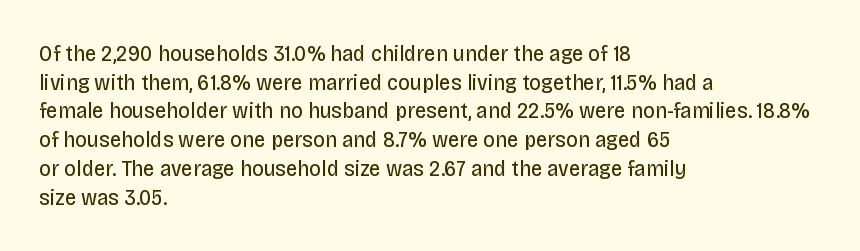
{"italic": "no", "bold": "no", "underline": "no", "align": "left", "line_spacing": "normal", "line_spacing_ratio": 1.25, "letter_spacing": "normal", "letter_spacing_em": 0.0, "glyph_px": 23}
